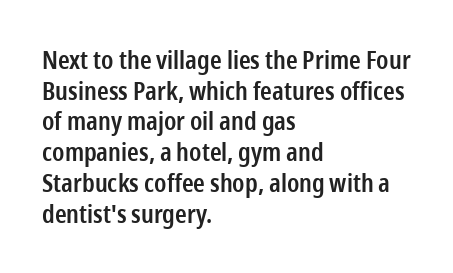
The text block is weighted toward the left margin, trailing off unevenly rightward. What weight is shown? A semibold, between regular and bold. Look at the tracking — it's just the regular setting, nothing added. Quick note: not italic, upright. A bare baseline throughout the passage.
